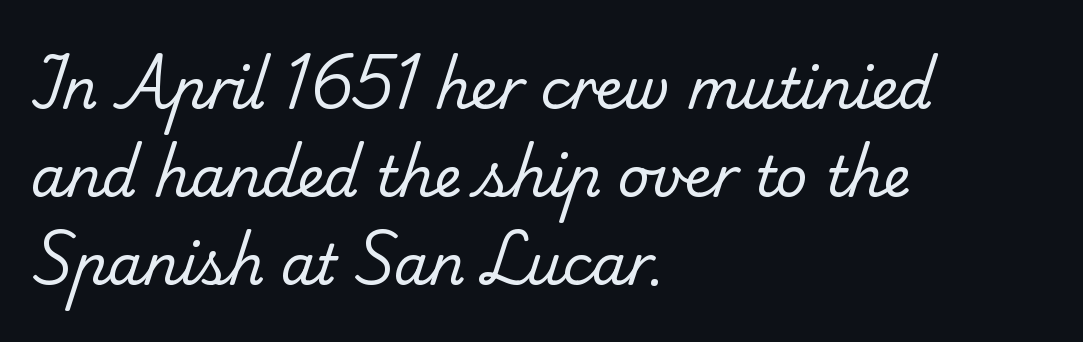
Compared with a typical body face, this is equally light or lighter still. The lines sit at an ordinary, default distance from one another. Each word holds together tightly as a unit, with standard inter-letter gaps. Only glyphs here, with clear space below each row. Layout note: lines flush left.
